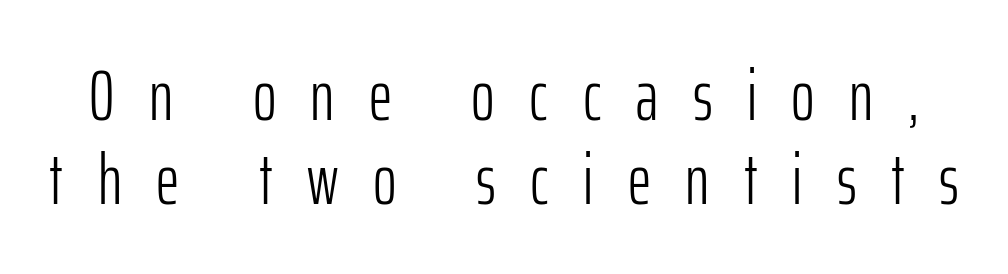
The image shows 72 px light, condensed sans-serif type, upright; set line spacing 1.16x, unusually wide letter spacing (+0.48 em), not underlined; low stroke contrast and a medium x-height.
